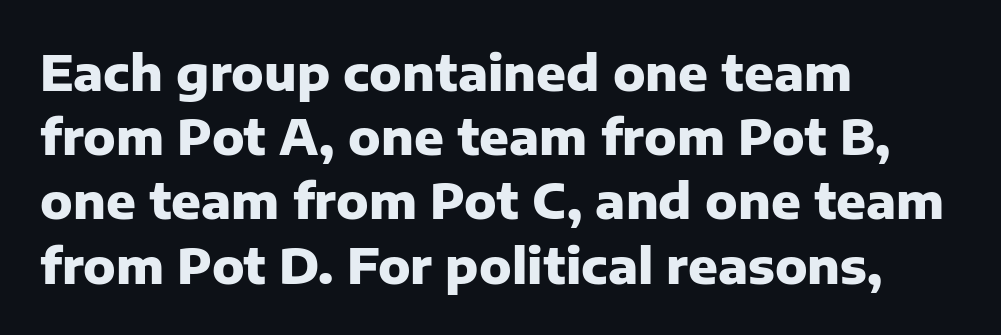
In terms of letterform style, serifs are entirely absent. Varying glyph widths throughout — classic text-font behaviour. Look at the tracking — it's just the regular setting, nothing added. The lines are quadded left. Unmarked baselines from the first word to the last. Each new line begins a customary step beneath the previous one.
